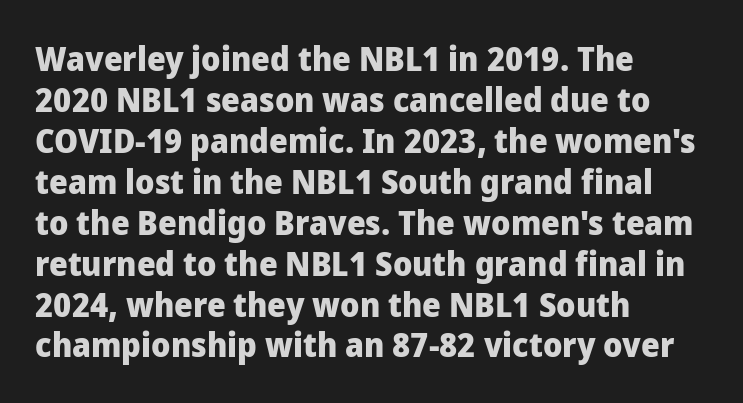
{"serif": "no", "italic": "no", "bold": "yes", "weight": "heavy", "width": "normal", "stroke_contrast": "low", "x_height": "medium", "monospaced": "no", "underline": "no", "align": "left", "line_spacing_ratio": 1.24, "letter_spacing": "normal", "letter_spacing_em": 0.0, "glyph_px": 33}
